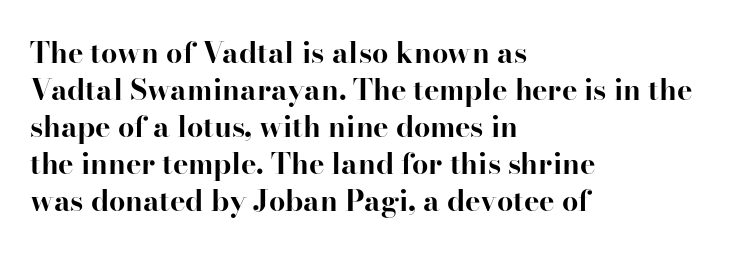
Q: Is the text bold? A: Yes.
Q: Is the text italic (slanted)? A: No, it is upright.
Q: Is the typeface a serif or a sans-serif typeface? A: Serif.
Q: Is the text underlined? A: No.
Q: How is the paragraph aligned? A: Left-aligned.
Q: Is the spacing between letters normal or unusually wide? A: Normal.
Q: Is the spacing between lines tight, normal or loose? A: Normal.
Q: Width (condensed, normal, or wide)? A: Normal.
Q: Stroke contrast? A: High.
Q: x-height? A: Small.
Q: Monospaced? A: No.
